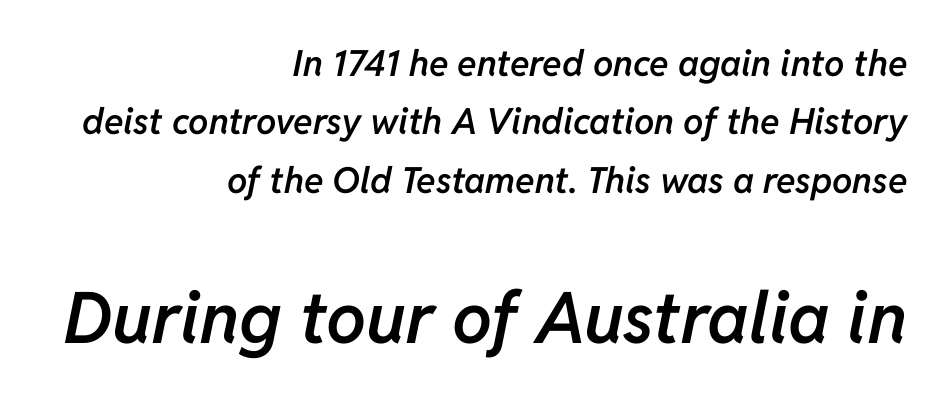
{"italic": "yes", "lean": "right", "slant_degrees": 11, "bold": "semi", "weight": "semibold", "width": "normal", "stroke_contrast": "low", "x_height": "medium", "monospaced": "no", "underline": "no", "align": "right", "line_spacing": "normal", "line_spacing_ratio": 1.62, "letter_spacing": "normal", "letter_spacing_em": 0.0, "larger_block": "second", "size_ratio": 1.97, "glyph_px": 71}
